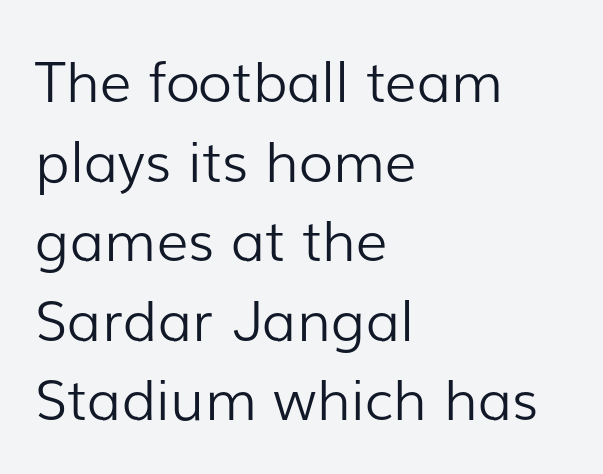
{"serif": "no", "italic": "no", "bold": "no", "weight": "light", "width": "normal", "stroke_contrast": "low", "x_height": "medium", "monospaced": "no", "underline": "no", "align": "left", "line_spacing": "normal", "line_spacing_ratio": 1.42, "letter_spacing": "normal", "letter_spacing_em": 0.0, "glyph_px": 56}
